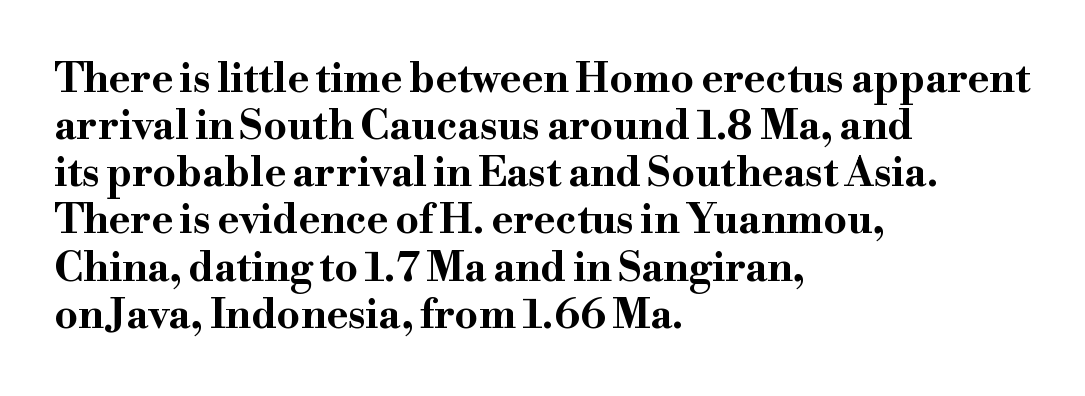
The image shows 41 px bold, wide serif type, upright; set left-aligned, tight line spacing (1.15x), normal letter spacing, not underlined; high stroke contrast and a small x-height.
